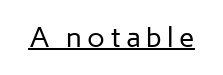
Q: Is the text bold? A: No.
Q: Is the text italic (slanted)? A: No, it is upright.
Q: Is the typeface a serif or a sans-serif typeface? A: Sans-serif.
Q: Is the text underlined? A: Yes.
Q: Width (condensed, normal, or wide)? A: Normal.
Q: Stroke contrast? A: Low.
Q: x-height? A: Medium.
Q: Monospaced? A: No.
